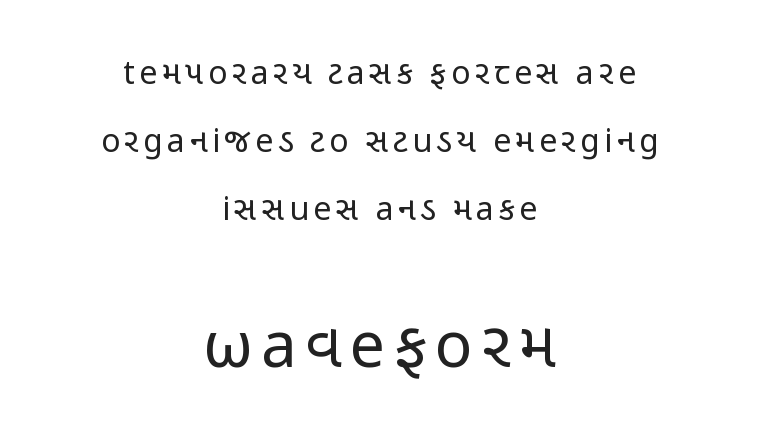
Centered paragraph, ragged on both sides. Quick note: underline off. The vertical gap from one line to the next is large. Serif or sans? Sans — the stroke terminals are bare. Each stroke keeps to a modest, everyday thickness or less.
